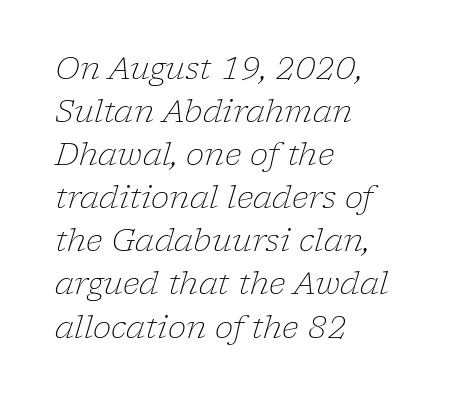
The passage shown is typed in a proportional face where columns would drift. Just letters on the line, the space beneath them empty. This rendering employs a face with finishing strokes, i.e., a serif. Inter-character spacing is left at the font's built-in metrics. In terms of posture, this sample is oblique.
